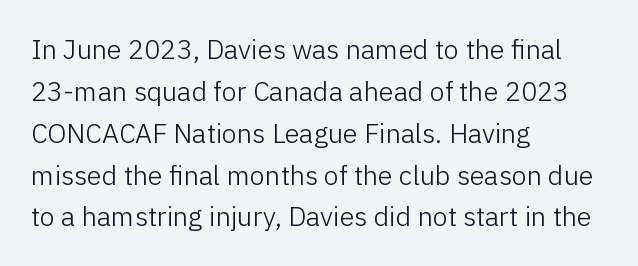
Anything drawn beneath the words? Only blank space. Each word holds together tightly as a unit, with standard inter-letter gaps. Each stroke keeps to a modest, everyday thickness or less. Normally led — the rows are evenly, conventionally spaced. In CSS terms this would be text-align: left. Does the lettering tilt? It doesn't — this is upright.
